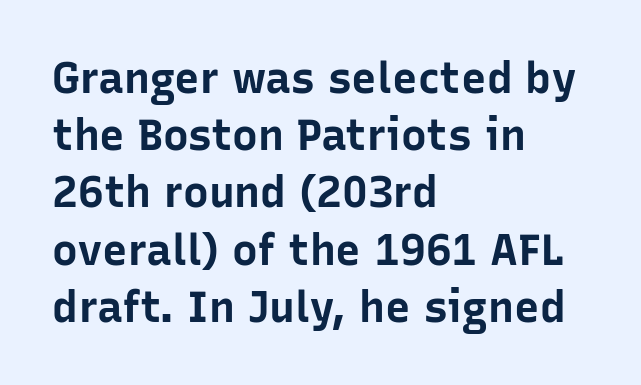
Q: Is the text bold? A: Yes.
Q: Is the text italic (slanted)? A: No, it is upright.
Q: Is the typeface a serif or a sans-serif typeface? A: Sans-serif.
Q: Is the text underlined? A: No.
Q: How is the paragraph aligned? A: Left-aligned.
Q: Is the spacing between letters normal or unusually wide? A: Normal.
Q: Is the spacing between lines tight, normal or loose? A: Normal.
Q: Width (condensed, normal, or wide)? A: Normal.
Q: Stroke contrast? A: Low.
Q: x-height? A: Medium.
Q: Monospaced? A: No.
